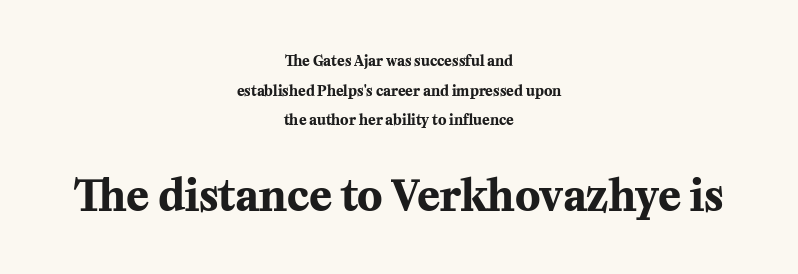
The image shows 42 px bold serif type, upright; set centered, loose line spacing (2.12x), normal letter spacing, not underlined; the second (bottom) block is 3.0x larger; medium stroke contrast and a medium x-height.
